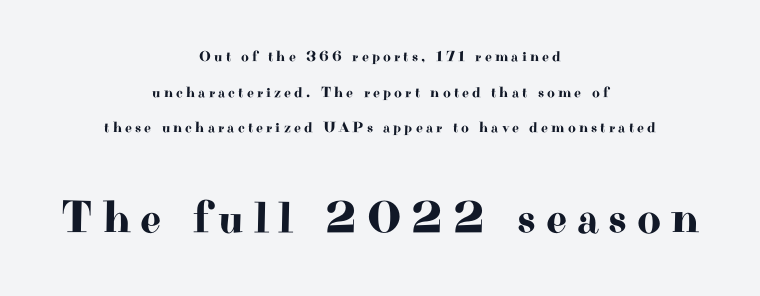
Compared with typical paragraphs, the rows here are farther apart. Two sizes are in play, and the larger belongs to the second block. Characters remain perfectly vertical along every line. Just letters on the line, the space beneath them empty. In terms of letterspacing, this is a distinctly airy, spread setting. The text block is weighted toward neither margin, spreading evenly from the middle.
